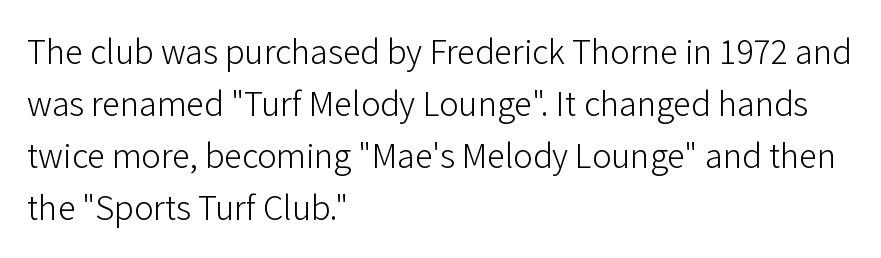
{"serif": "no", "italic": "no", "bold": "no", "weight": "light", "width": "normal", "stroke_contrast": "low", "x_height": "medium", "monospaced": "no", "underline": "no", "align": "left", "line_spacing": "normal", "line_spacing_ratio": 1.44, "letter_spacing": "normal", "letter_spacing_em": 0.0, "glyph_px": 36}
